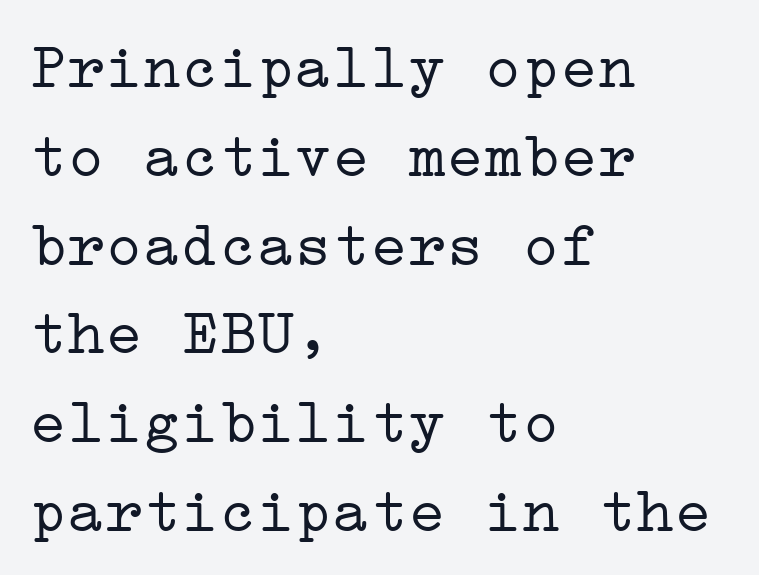
Q: Is the text bold? A: No.
Q: Is the text italic (slanted)? A: No, it is upright.
Q: Is the typeface a serif or a sans-serif typeface? A: Serif.
Q: Is the text underlined? A: No.
Q: How is the paragraph aligned? A: Left-aligned.
Q: Is the spacing between letters normal or unusually wide? A: Normal.
Q: Is the spacing between lines tight, normal or loose? A: Normal.
Q: Width (condensed, normal, or wide)? A: Wide.
Q: Stroke contrast? A: Low.
Q: x-height? A: Medium.
